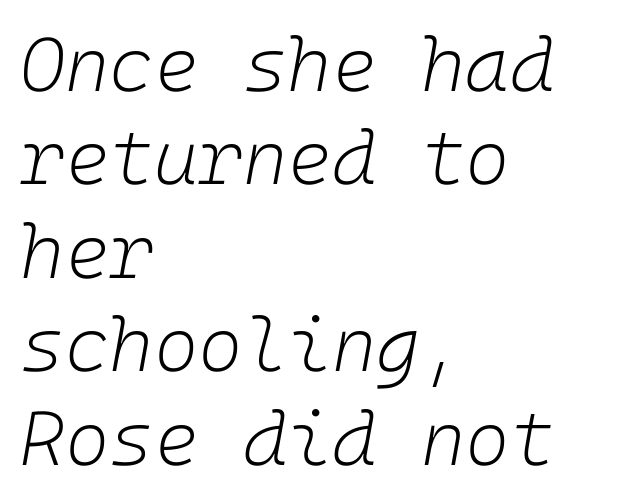
Glance below the letters and you will spot only blank space. Summary of weight: not heavy and not bold. Characters are canted at an angle relative to the baseline's perpendicular. Look at the tracking — it's just the regular setting, nothing added. This rendering uses left alignment, leaving the right contour irregular.
